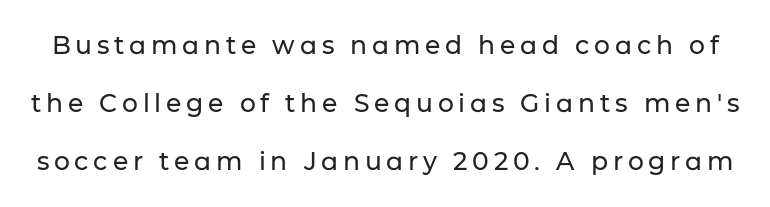
The gap between lines stays unmarked. When letters stand straight like this, we call the style roman or upright. Honestly, the rows look like they've been pulled way apart.
